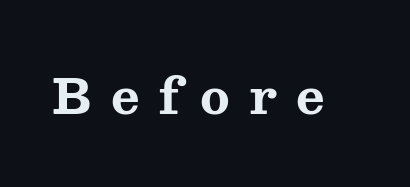
Q: Is the text bold? A: Yes.
Q: Is the text italic (slanted)? A: No, it is upright.
Q: Is the typeface a serif or a sans-serif typeface? A: Serif.
Q: Is the text underlined? A: No.
Q: Is the spacing between letters normal or unusually wide? A: Unusually wide.
Q: Width (condensed, normal, or wide)? A: Wide.
Q: Stroke contrast? A: Medium.
Q: x-height? A: Medium.
Q: Monospaced? A: No.
